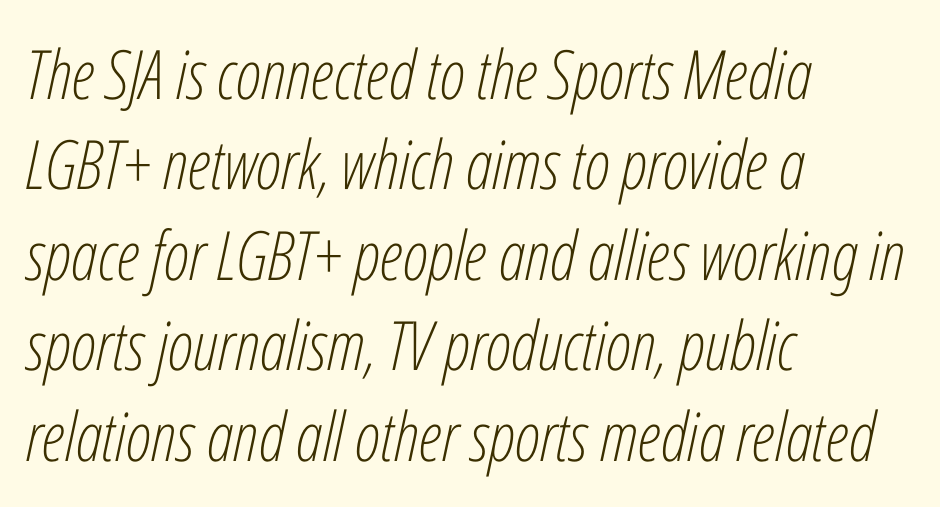
Q: Is the text bold? A: No.
Q: Is the text italic (slanted)? A: Yes, it leans right by about 12 degrees.
Q: Is the text underlined? A: No.
Q: How is the paragraph aligned? A: Left-aligned.
Q: Is the spacing between letters normal or unusually wide? A: Normal.
Q: Is the spacing between lines tight, normal or loose? A: Normal.
Q: Width (condensed, normal, or wide)? A: Condensed.
Q: Stroke contrast? A: Low.
Q: x-height? A: Medium.
Q: Monospaced? A: No.
